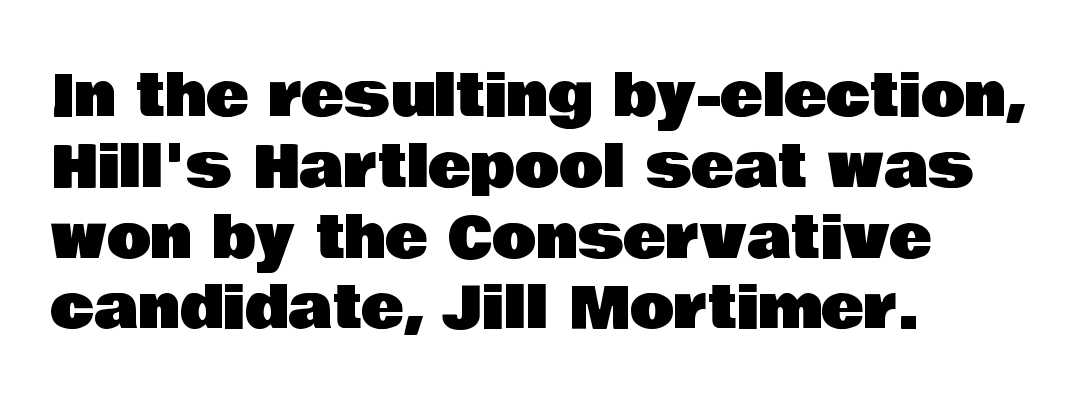
The image shows 58 px sans-serif type, upright; set left-aligned, line spacing 1.22x, normal letter spacing, not underlined; low stroke contrast and a large x-height.
